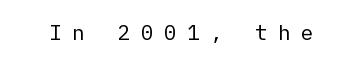
The image shows 21 px text type, upright; set unusually wide letter spacing (+0.49 em), not underlined.
